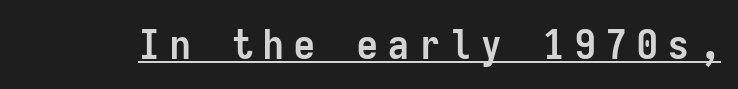
The image shows 41 px semibold, condensed sans-serif type, upright, monospaced; set unusually wide letter spacing (+0.26 em), underlined; low stroke contrast and a medium x-height.
